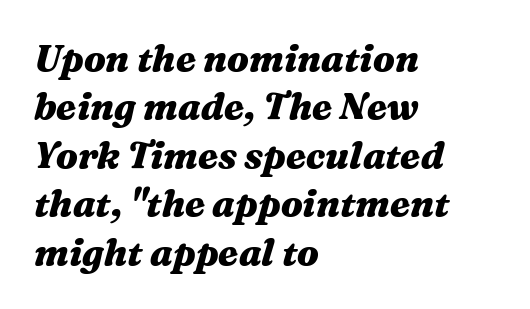
The image shows 37 px heavy, wide type, italic (leaning right); set left-aligned, normal line spacing (1.31x), normal letter spacing, not underlined; medium stroke contrast and a medium x-height.
